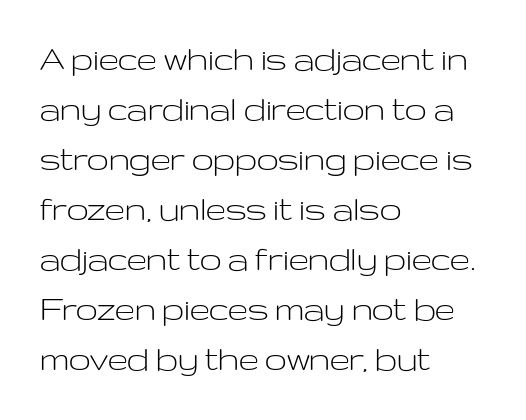
Q: Is the text bold? A: No.
Q: Is the text italic (slanted)? A: No, it is upright.
Q: Is the typeface a serif or a sans-serif typeface? A: Sans-serif.
Q: Is the text underlined? A: No.
Q: How is the paragraph aligned? A: Left-aligned.
Q: Is the spacing between letters normal or unusually wide? A: Normal.
Q: Is the spacing between lines tight, normal or loose? A: Normal.
Q: Width (condensed, normal, or wide)? A: Wide.
Q: Stroke contrast? A: Low.
Q: x-height? A: Medium.
Q: Monospaced? A: No.
